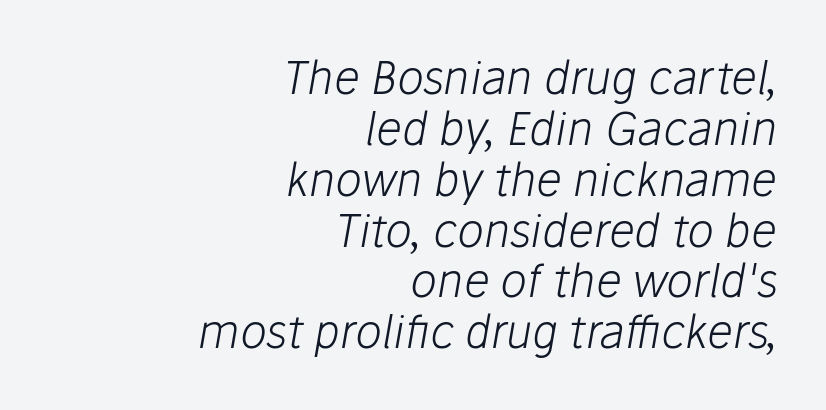
The paragraph has a hard right edge and a soft left edge. Descenders hang freely into open space. Baseline-to-baseline distance is barely more than the letter height. No extra tracking has been applied to these lines. The font's italic variant was chosen for this text. The rendering uses natural spacing where letterforms have individual widths.
